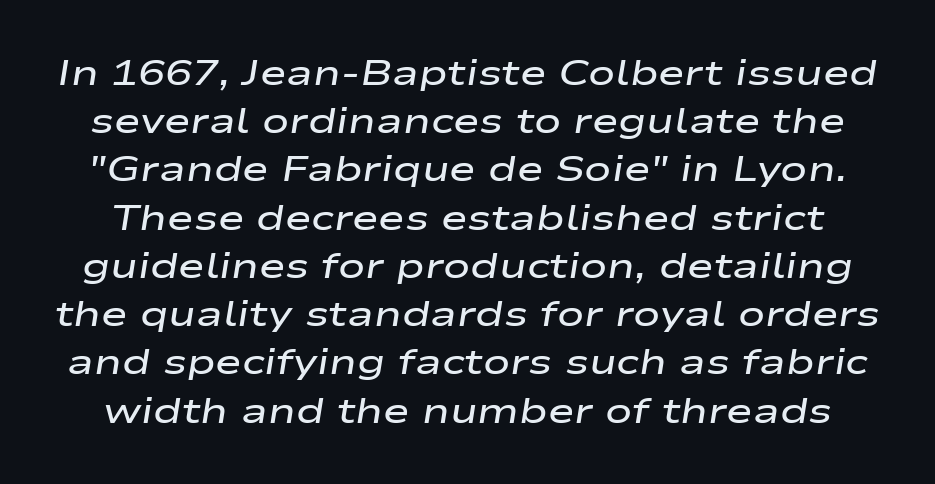
The image shows 36 px semibold, wide type, italic (leaning right); set normal line spacing (1.34x), normal letter spacing, not underlined; low stroke contrast and a medium x-height.
